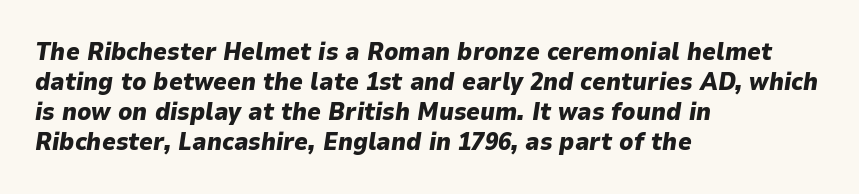
The image shows 24 px bold type, italic (leaning right); set left-aligned, normal line spacing (1.25x), normal letter spacing, not underlined.
